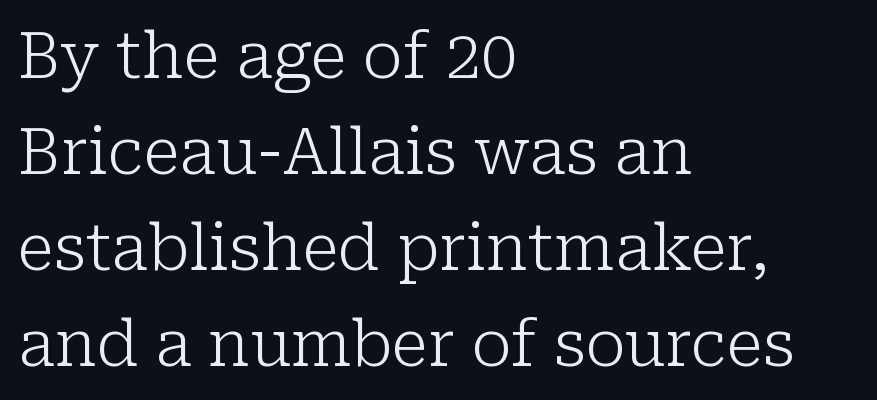
Unlike a clean sans, this face finishes its strokes with serifs. The words here are not underlined. Note the varied advance widths — an 'i' is clearly narrower than an 'm'. Caption: standard tracking, unaltered. The letters stand upright; this is a roman face.
